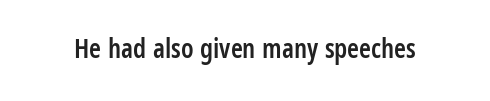
{"italic": "no", "bold": "semi", "underline": "no", "letter_spacing": "normal", "letter_spacing_em": 0.0, "glyph_px": 27}
